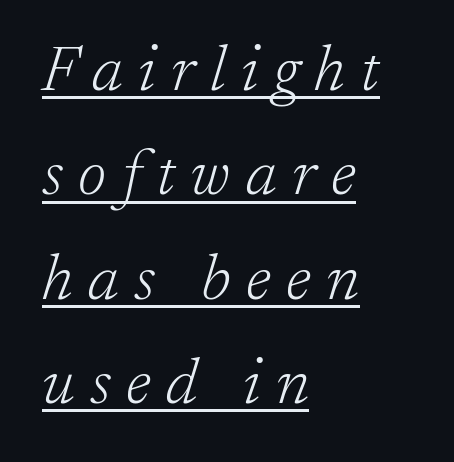
Quick note: interline space is typical. Serifs: yes, visible at the terminals of the letterforms. Proportional: the letters do not fall into vertical columns. In terms of letterspacing, this is a distinctly airy, spread setting. The ragged edge is on the right, which tells us the setting is flush left.
